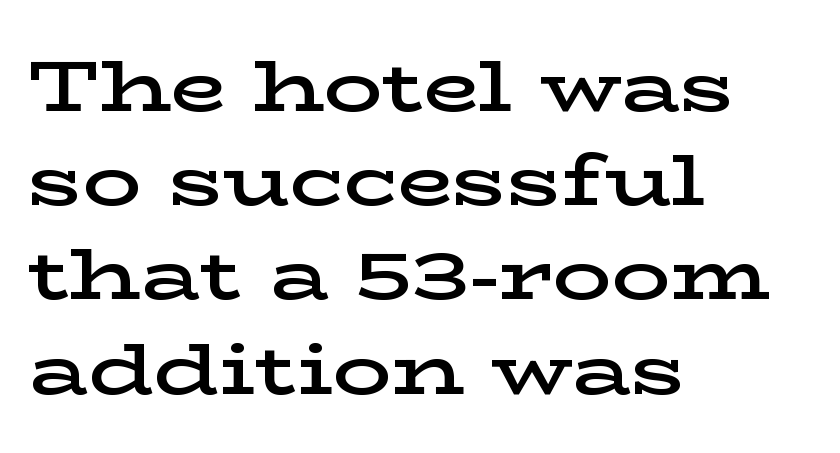
Descenders are the only things crossing below the line. Each line starts at the same left margin while the right side varies. Standard letterfit; no display-style spreading of the glyphs. The passage shown is typeset with a serif family.
